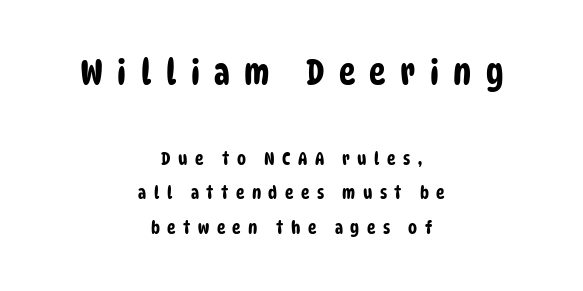
The image shows 35 px condensed sans-serif type; set centered, loose line spacing (1.93x), unusually wide letter spacing (+0.41 em), not underlined; the first (top) block is 1.94x larger; low stroke contrast and a large x-height.
